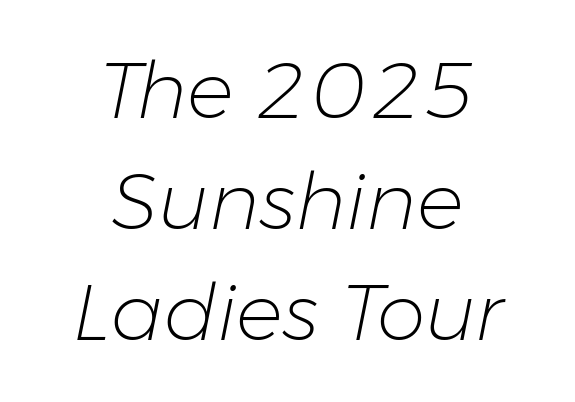
The image shows 78 px light type, italic (leaning right); set centered, normal line spacing (1.42x), normal letter spacing, not underlined; low stroke contrast and a medium x-height.
